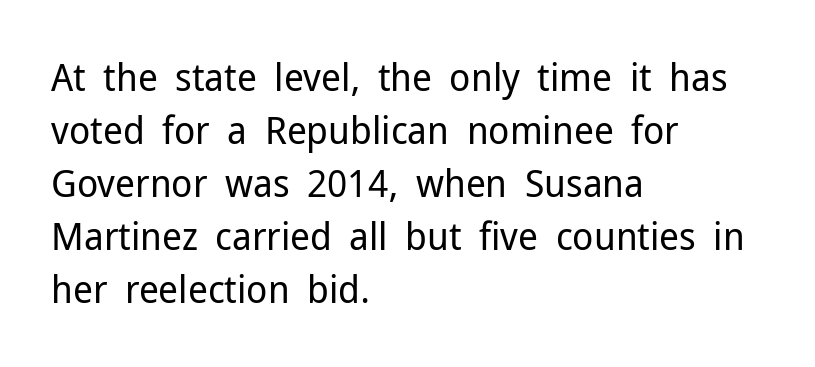
{"serif": "no", "italic": "no", "bold": "no", "weight": "regular", "width": "normal", "stroke_contrast": "low", "x_height": "medium", "monospaced": "no", "underline": "no", "align": "left", "line_spacing": "normal", "line_spacing_ratio": 1.36, "letter_spacing": "normal", "letter_spacing_em": 0.0, "glyph_px": 39}
